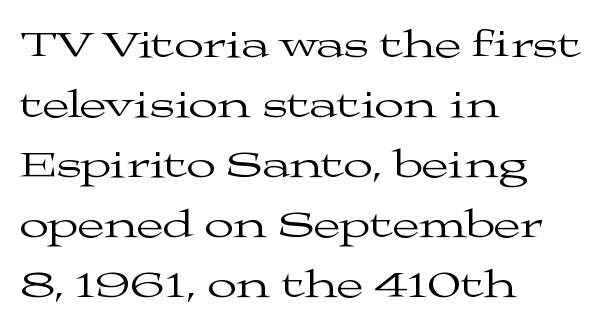
Q: Is the text bold? A: No.
Q: Is the text italic (slanted)? A: No, it is upright.
Q: Is the typeface a serif or a sans-serif typeface? A: Serif.
Q: Is the text underlined? A: No.
Q: How is the paragraph aligned? A: Left-aligned.
Q: Is the spacing between letters normal or unusually wide? A: Normal.
Q: Is the spacing between lines tight, normal or loose? A: Normal.
Q: Width (condensed, normal, or wide)? A: Wide.
Q: Stroke contrast? A: Medium.
Q: x-height? A: Medium.
Q: Monospaced? A: No.
